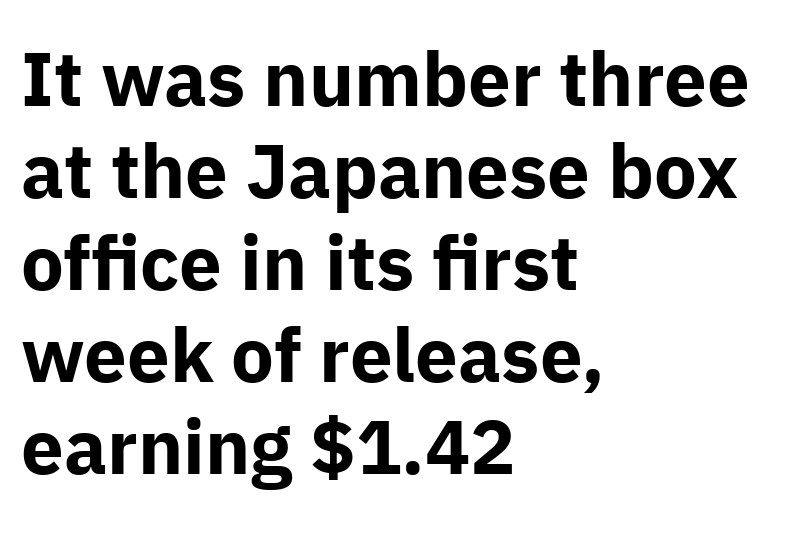
Does extra space separate the letters? No, they use regular spacing. I'd describe the lettering as bold — thick and assertive. The ragged edge is on the right, which tells us the setting is flush left. You can tell from the bare stems that sans-serif type was used. Italic? Not at all — the glyphs are vertical. Nobody drew a line under any word here.
